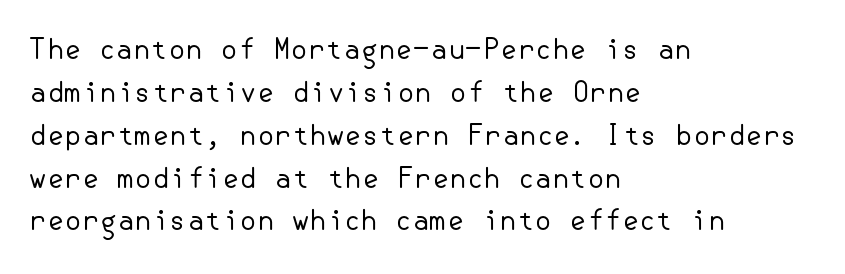
{"serif": "no", "italic": "no", "bold": "no", "weight": "regular", "width": "normal", "stroke_contrast": "low", "x_height": "small", "underline": "no", "align": "left", "line_spacing": "normal", "line_spacing_ratio": 1.53, "letter_spacing": "normal", "letter_spacing_em": 0.0, "glyph_px": 28}
